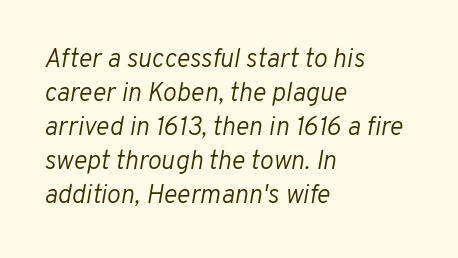
The image shows 26 px text type, italic (leaning right); set left-aligned, normal line spacing (1.31x), normal letter spacing, not underlined.
